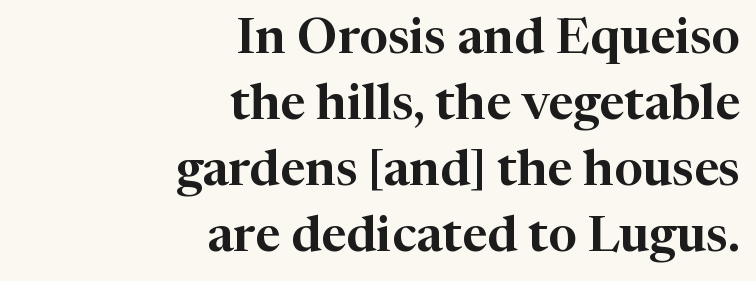
The image shows 50 px serif type, upright; set right-aligned, normal line spacing (1.32x), normal letter spacing, not underlined; high stroke contrast and a medium x-height.
